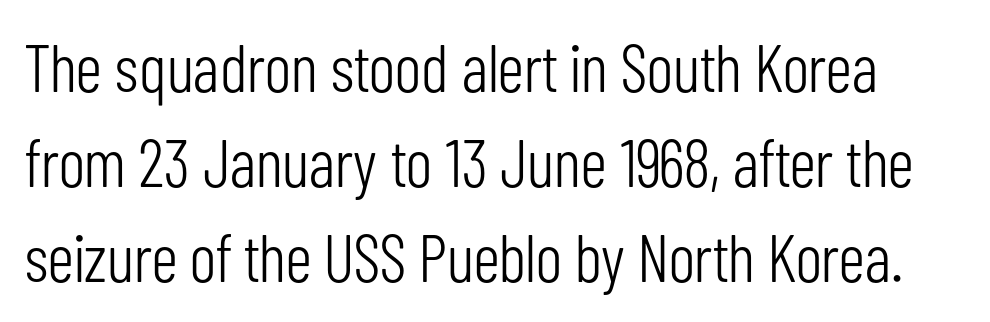
Q: Is the text bold? A: No.
Q: Is the text italic (slanted)? A: No, it is upright.
Q: Is the typeface a serif or a sans-serif typeface? A: Sans-serif.
Q: Is the text underlined? A: No.
Q: Is the spacing between letters normal or unusually wide? A: Normal.
Q: Is the spacing between lines tight, normal or loose? A: Normal.
Q: Width (condensed, normal, or wide)? A: Condensed.
Q: Stroke contrast? A: Low.
Q: x-height? A: Medium.
Q: Monospaced? A: No.
